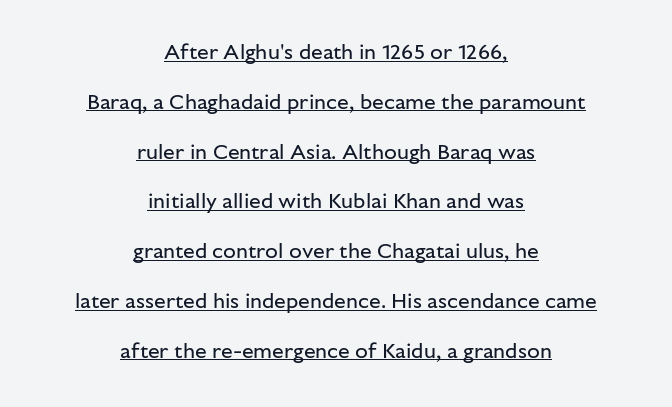
The image shows 21 px text type, upright; set centered, loose line spacing (2.37x), normal letter spacing, underlined.
